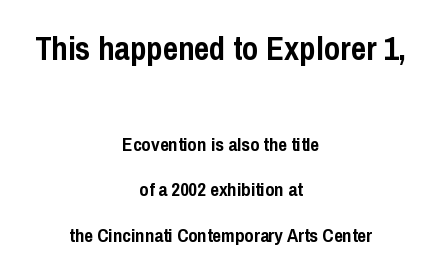
{"serif": "no", "italic": "no", "bold": "yes", "weight": "semibold", "width": "condensed", "stroke_contrast": "low", "x_height": "medium", "monospaced": "no", "underline": "no", "align": "center", "line_spacing": "loose", "line_spacing_ratio": 2.4, "letter_spacing": "normal", "letter_spacing_em": 0.0, "larger_block": "first", "size_ratio": 1.74, "glyph_px": 33}
